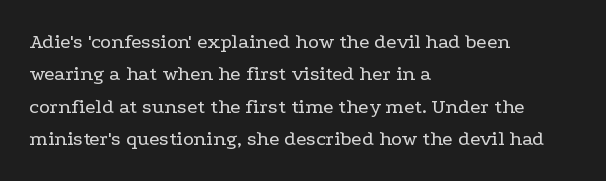
Words float on clear page, feet unadorned. Letters have the restrained weight of plain body copy at most. Horizontal alignment here is leftward, the default for most running prose. Whoever set this chose a conventional vertical rhythm. This sample uses an upright cut, with every glyph sitting square on the baseline.
